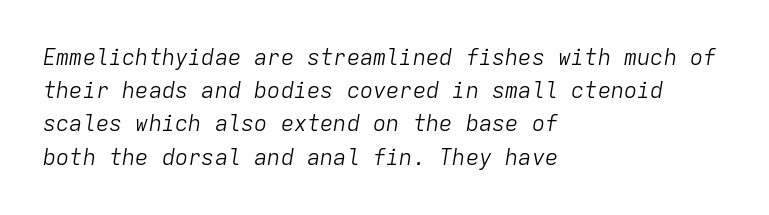
Q: Is the text bold? A: No.
Q: Is the text italic (slanted)? A: Yes, it leans right by about 9 degrees.
Q: Is the text underlined? A: No.
Q: How is the paragraph aligned? A: Left-aligned.
Q: Is the spacing between letters normal or unusually wide? A: Normal.
Q: Is the spacing between lines tight, normal or loose? A: Normal.
